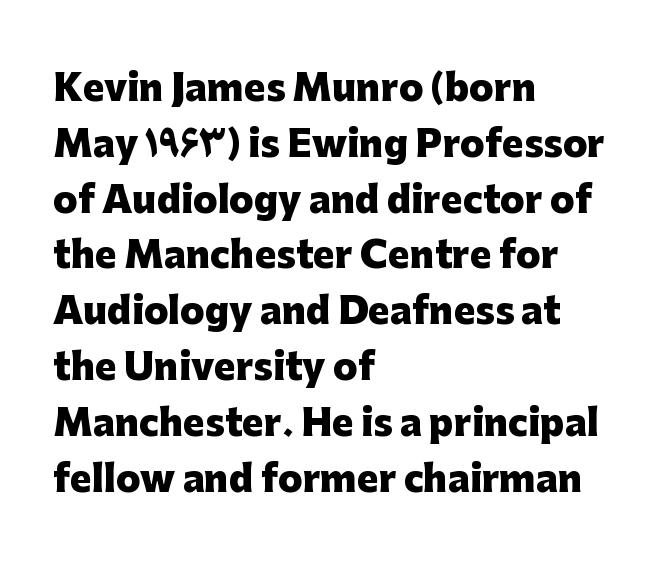
The face used here has the dense, thick strokes of a bold. Reading down the block, your eye returns to a fixed left position each line. A normal amount of white space separates one row of letters from the next. Examine the stroke ends and you'll find no serifs.
